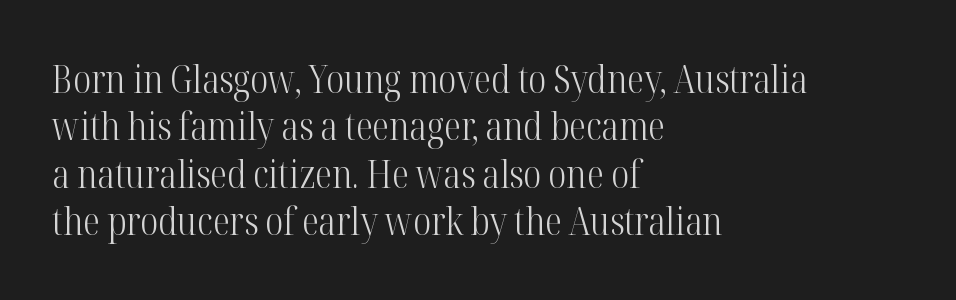
Tall strokes in this sample are plumb rather than angled. Each stroke keeps to a modest, everyday thickness or less. A typesetter would call this proportional, since set widths differ per character. Only glyphs here, with clear space below each row. The typesetter chose a ragged-right arrangement here. Line spacing here is normal.
